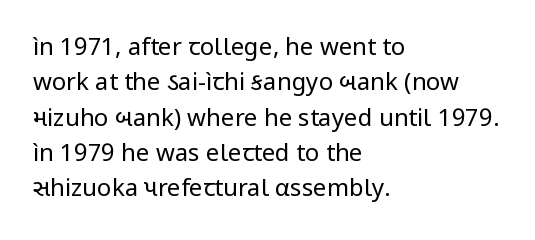
{"italic": "no", "bold": "no", "underline": "no", "align": "left", "line_spacing": "normal", "line_spacing_ratio": 1.47, "letter_spacing": "normal", "letter_spacing_em": 0.0, "glyph_px": 24}
